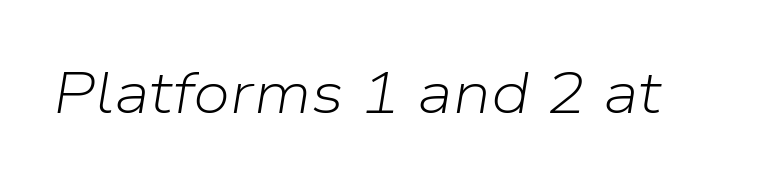
Compared with ordinary roman type, these characters are visibly tilted. Clear beneath every line of the passage. Caption: standard tracking, unaltered. Here the designer chose a conventional face with non-uniform glyph widths. No heavy texture on the line: the type isn't bold.
